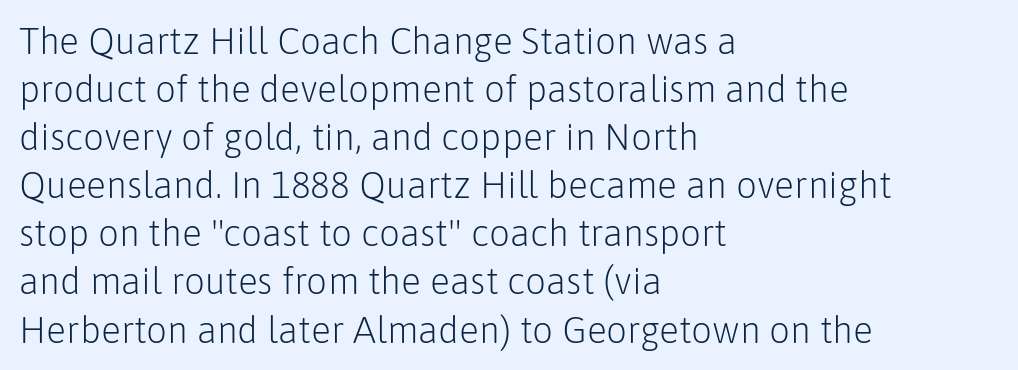
The image shows 37 px light sans-serif type, upright; set left-aligned, normal line spacing (1.3x), normal letter spacing, not underlined; low stroke contrast and a medium x-height.
